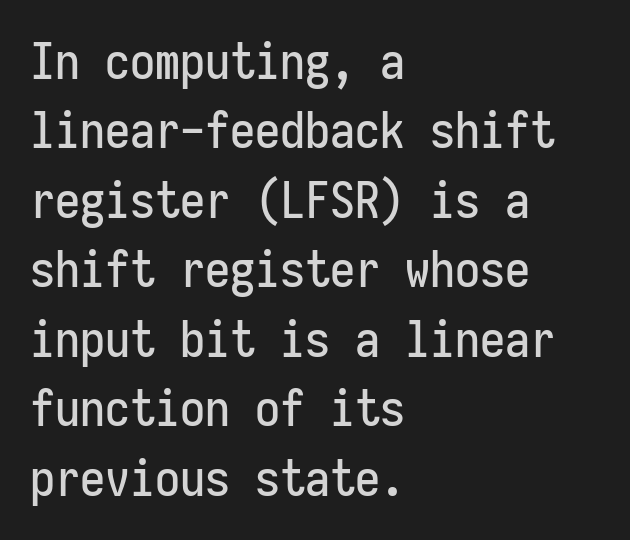
Q: Is the text italic (slanted)? A: No, it is upright.
Q: Is the typeface a serif or a sans-serif typeface? A: Sans-serif.
Q: Is the text underlined? A: No.
Q: How is the paragraph aligned? A: Left-aligned.
Q: Is the spacing between letters normal or unusually wide? A: Normal.
Q: Is the spacing between lines tight, normal or loose? A: Normal.
Q: Width (condensed, normal, or wide)? A: Condensed.
Q: Stroke contrast? A: Low.
Q: x-height? A: Medium.
Q: Monospaced? A: Yes.
